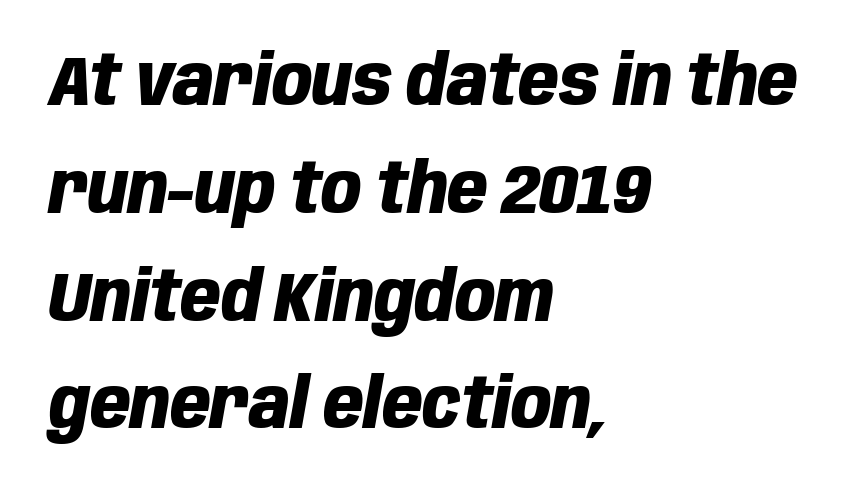
The zone under the glyphs is completely vacant. The face used here has a pronounced slope to its letters. Note the varied advance widths — an 'i' is clearly narrower than an 'm'. The paragraph shown leans on its left margin. The passage shown stacks its lines at a standard gap. A typesetter would call this zero additional tracking.
